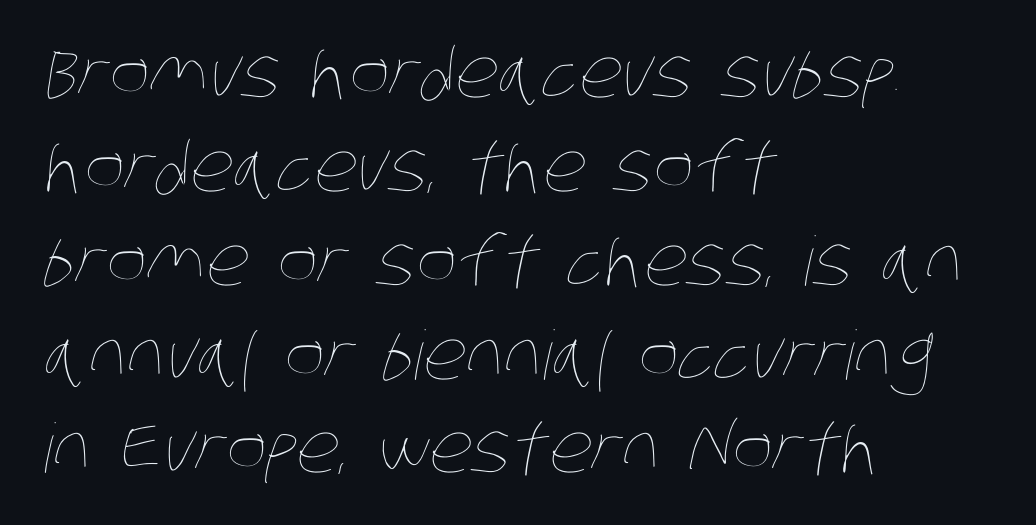
The image shows 68 px thin, condensed type; set left-aligned, normal line spacing (1.38x), normal letter spacing, not underlined; low stroke contrast and a large x-height.
